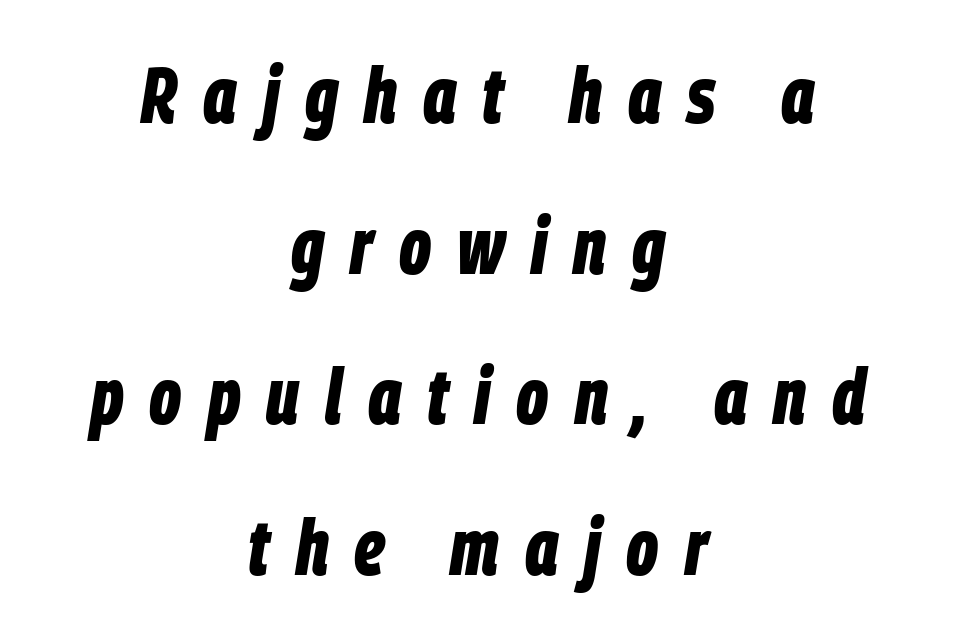
The image shows 78 px bold, condensed type, italic (leaning right); set centered, loose line spacing (1.93x), unusually wide letter spacing (+0.33 em), not underlined; low stroke contrast and a large x-height.
